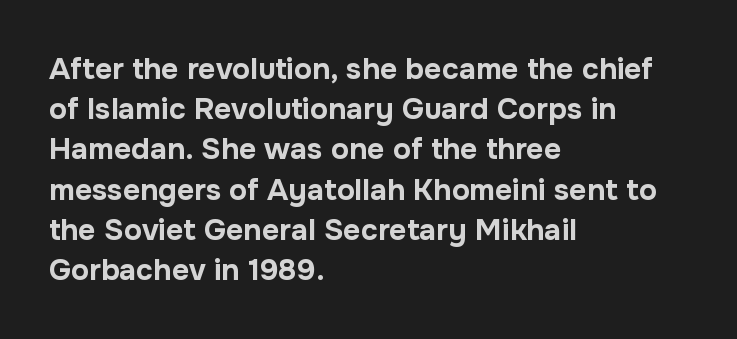
The image shows 30 px bold sans-serif type, upright; set left-aligned, normal line spacing (1.34x), normal letter spacing, not underlined; low stroke contrast and a medium x-height.
